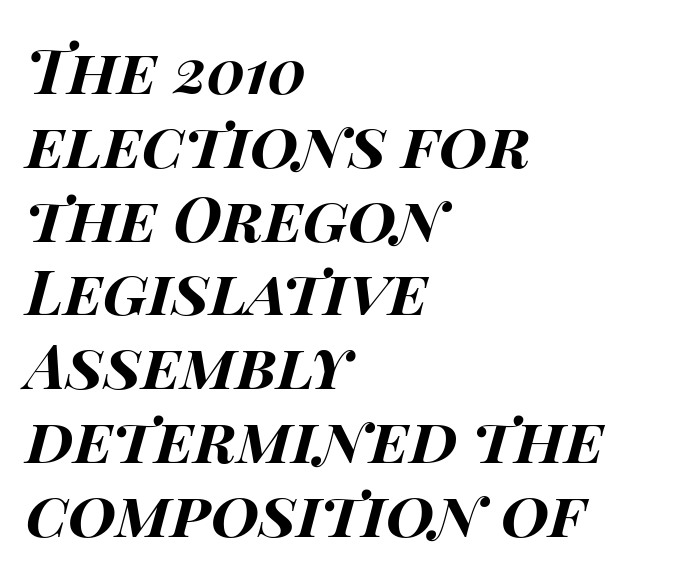
{"italic": "yes", "lean": "right", "slant_degrees": 14, "bold": "yes", "weight": "bold", "width": "wide", "stroke_contrast": "high", "x_height": "large", "monospaced": "no", "underline": "no", "align": "left", "line_spacing_ratio": 1.19, "letter_spacing": "normal", "letter_spacing_em": 0.0, "glyph_px": 62}
